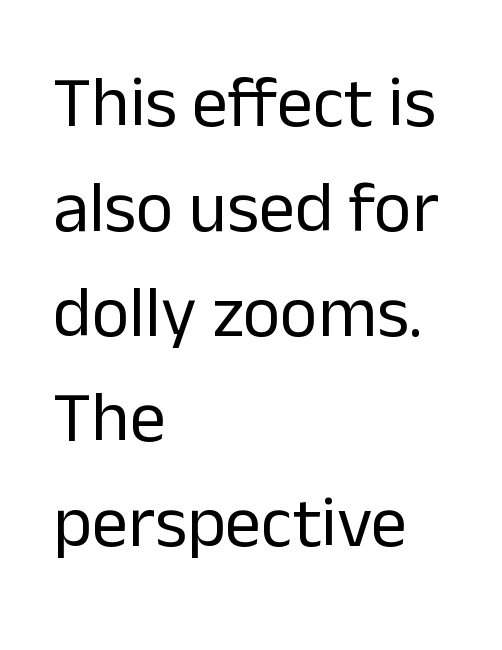
Bare-footed words on every line. Is the block centered? No — it sits flush against the left margin. In terms of leading, this rendering sits right in the middle. Check where the strokes stop: nothing finishes them off — pure sans. The passage shown is typed in a proportional face where columns would drift.
